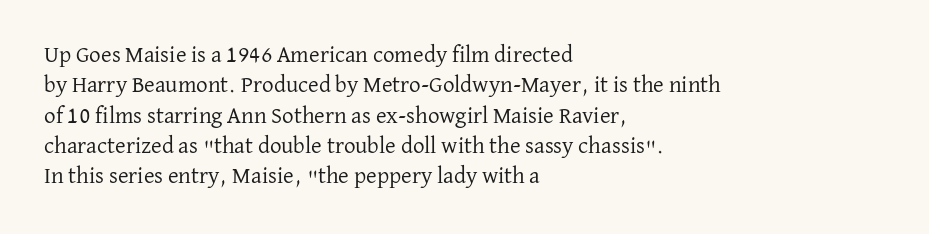
{"italic": "no", "bold": "no", "underline": "no", "align": "left", "line_spacing": "normal", "line_spacing_ratio": 1.32, "letter_spacing": "normal", "letter_spacing_em": 0.0, "glyph_px": 23}
